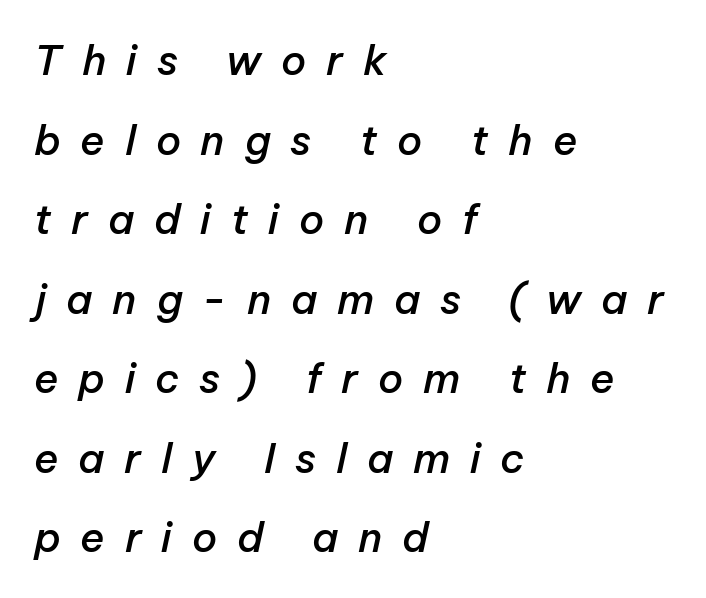
Q: Is the text bold? A: Semi-bold.
Q: Is the text italic (slanted)? A: Yes, it leans right by about 12 degrees.
Q: Is the text underlined? A: No.
Q: How is the paragraph aligned? A: Left-aligned.
Q: Is the spacing between letters normal or unusually wide? A: Unusually wide.
Q: Is the spacing between lines tight, normal or loose? A: Loose.
Q: Width (condensed, normal, or wide)? A: Normal.
Q: Stroke contrast? A: Low.
Q: x-height? A: Medium.
Q: Monospaced? A: No.
